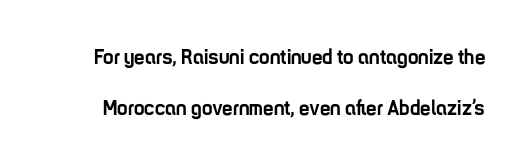
The strokes are fattened all the way to bold. The line-height multiplier appears high, well above default. There is no visible air inserted between adjacent glyphs. Just letters on the line, the space beneath them empty. Vertical strokes here are truly vertical.
